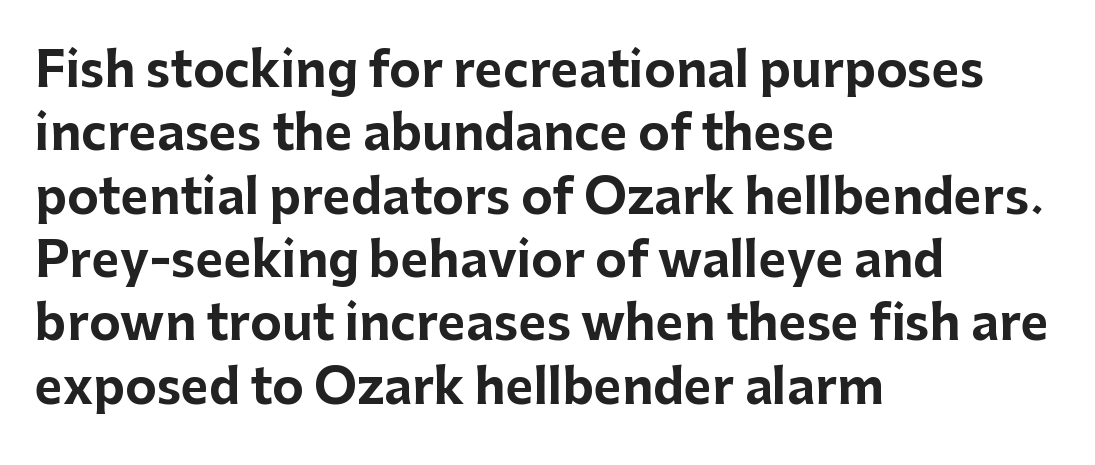
A dark, heavy texture on the line: the type is bold. Compared with typical body copy, the letter spacing here is the same. Examine the stroke ends and you'll find no serifs. Left-aligned paragraph, ragged on the right.
